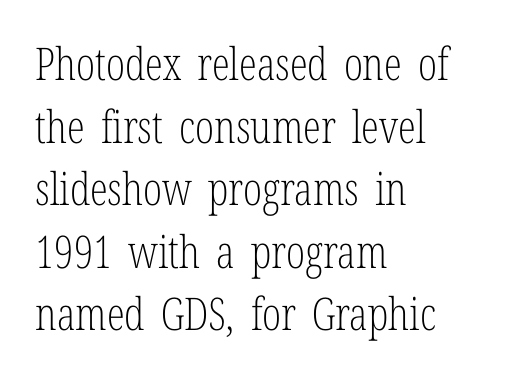
Q: Is the text bold? A: No.
Q: Is the text italic (slanted)? A: No, it is upright.
Q: Is the typeface a serif or a sans-serif typeface? A: Serif.
Q: Is the text underlined? A: No.
Q: How is the paragraph aligned? A: Left-aligned.
Q: Is the spacing between letters normal or unusually wide? A: Normal.
Q: Is the spacing between lines tight, normal or loose? A: Normal.
Q: Width (condensed, normal, or wide)? A: Condensed.
Q: Stroke contrast? A: Low.
Q: x-height? A: Medium.
Q: Monospaced? A: No.
